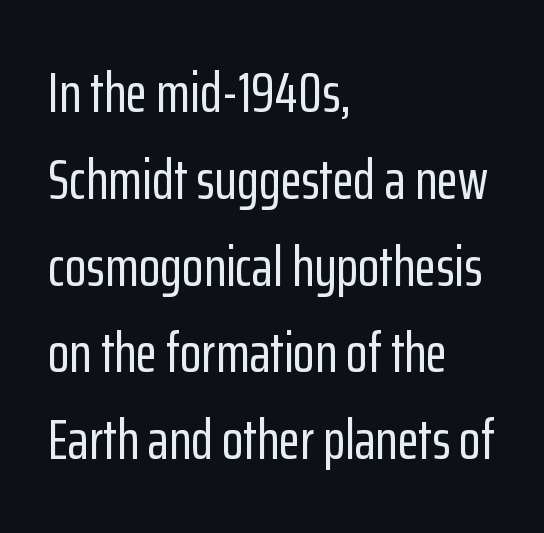
Q: Is the text italic (slanted)? A: No, it is upright.
Q: Is the typeface a serif or a sans-serif typeface? A: Sans-serif.
Q: Is the text underlined? A: No.
Q: How is the paragraph aligned? A: Left-aligned.
Q: Is the spacing between letters normal or unusually wide? A: Normal.
Q: Is the spacing between lines tight, normal or loose? A: Normal.
Q: Width (condensed, normal, or wide)? A: Condensed.
Q: Stroke contrast? A: Low.
Q: x-height? A: Medium.
Q: Monospaced? A: No.
